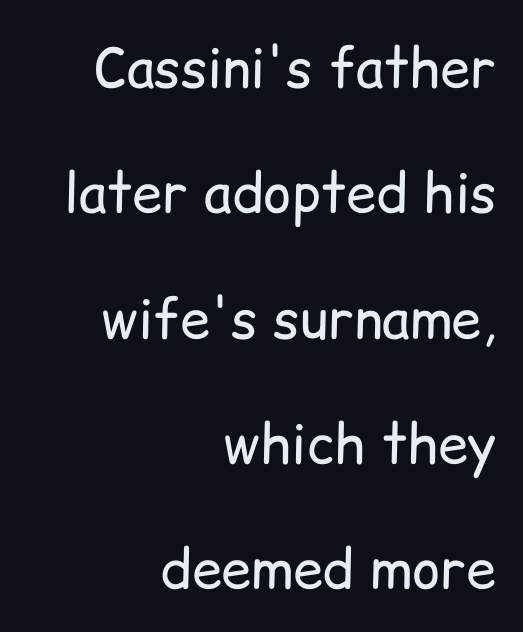
{"serif": "no", "italic": "no", "bold": "no", "weight": "regular", "width": "normal", "stroke_contrast": "low", "x_height": "medium", "monospaced": "no", "underline": "no", "align": "right", "line_spacing": "loose", "line_spacing_ratio": 2.32, "letter_spacing": "normal", "letter_spacing_em": 0.0, "glyph_px": 54}
